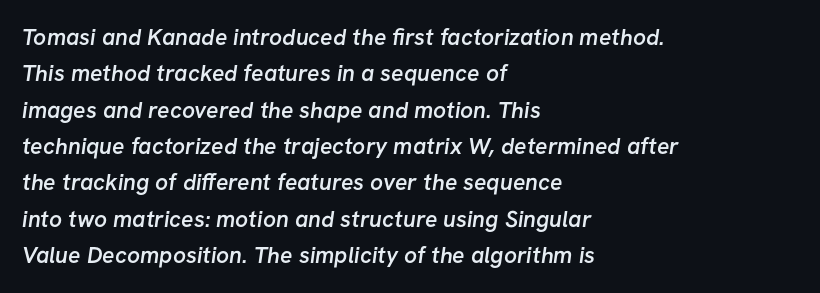
Alignment: flush left. Is there much room between lines? A standard amount, neither cramped nor airy. What weight is shown? A semibold, between regular and bold. Underline: absent. Short note: letters normally spaced.
